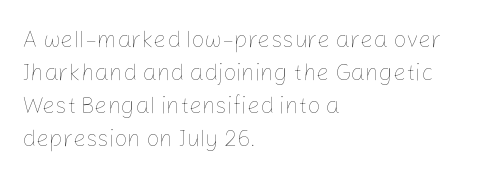
Honestly, the row spacing looks completely unremarkable. Caption: face not bold, strokes unweighted. Posture: vertical. This rendering features lettering with no underline. The setting favours the left margin, as ordinary paragraphs usually do.
